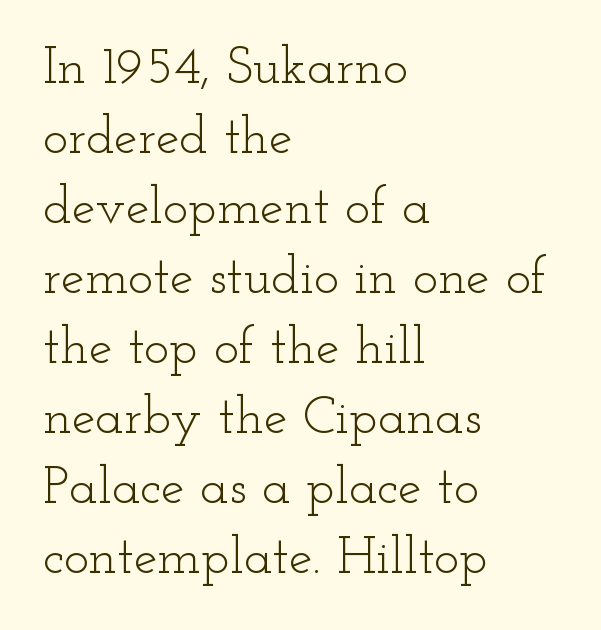
Underlining? Definitely not there. You could call the tracking neutral — neither tight nor loose. The font sits on the lighter half of the weight spectrum, regular included. This rendering employs a face with finishing strokes, i.e., a serif. This sample has the flowing, uneven cadence of proportional lettering. Notice how descenders clear the ascenders below comfortably — that's standard leading.
